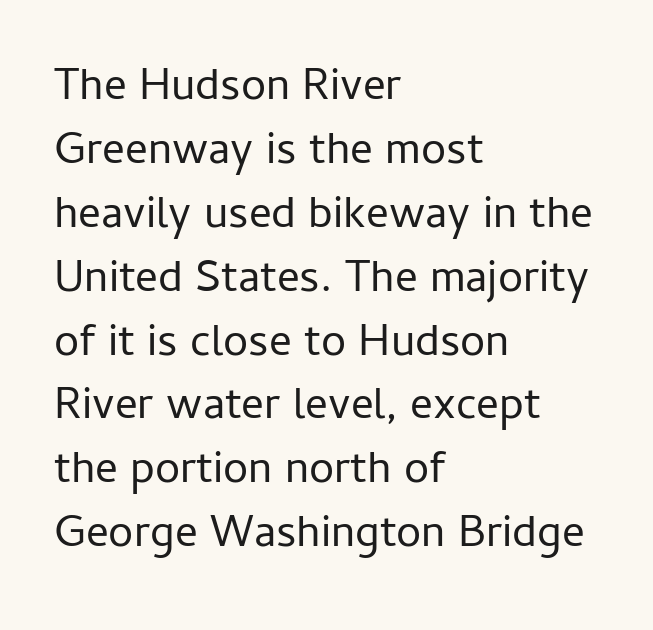
The image shows 45 px regular-weight sans-serif type, upright; set left-aligned, normal line spacing (1.42x), normal letter spacing, not underlined; low stroke contrast and a medium x-height.
